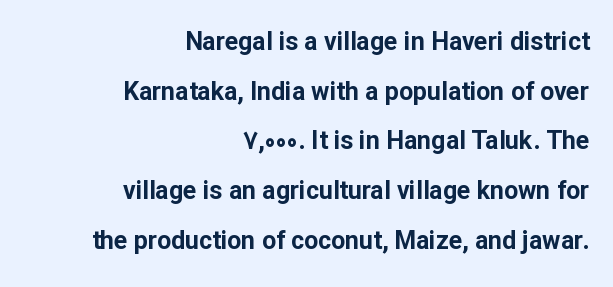
Whoever set this chose breathing room over compactness in the vertical rhythm. If you drew a ruler down the right edge, every line would touch it. Words appear dense and cohesive because spacing is normal. You'd pick this weight for a headline — it's a proper bold. The string is rendered with underlining switched off.
